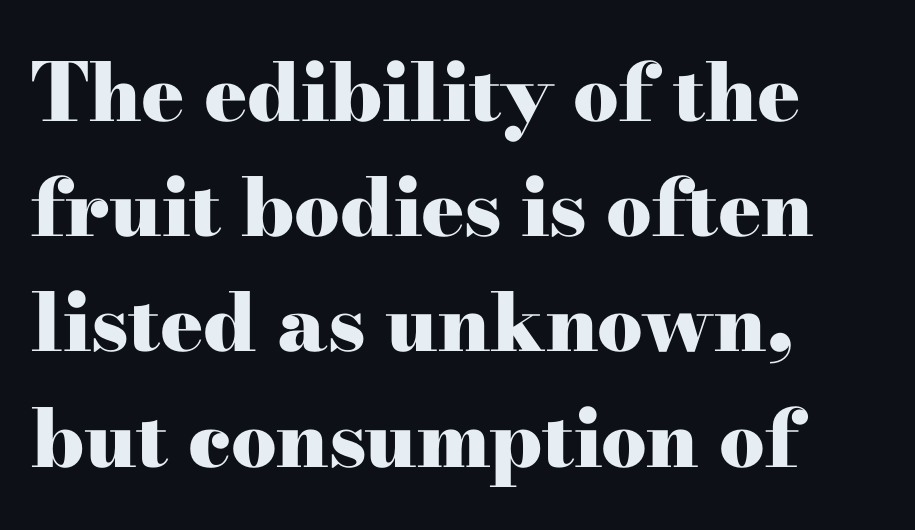
Q: Is the text bold? A: Yes.
Q: Is the text italic (slanted)? A: No, it is upright.
Q: Is the typeface a serif or a sans-serif typeface? A: Serif.
Q: Is the text underlined? A: No.
Q: How is the paragraph aligned? A: Left-aligned.
Q: Is the spacing between letters normal or unusually wide? A: Normal.
Q: Is the spacing between lines tight, normal or loose? A: Normal.
Q: Width (condensed, normal, or wide)? A: Wide.
Q: Stroke contrast? A: High.
Q: x-height? A: Small.
Q: Monospaced? A: No.
